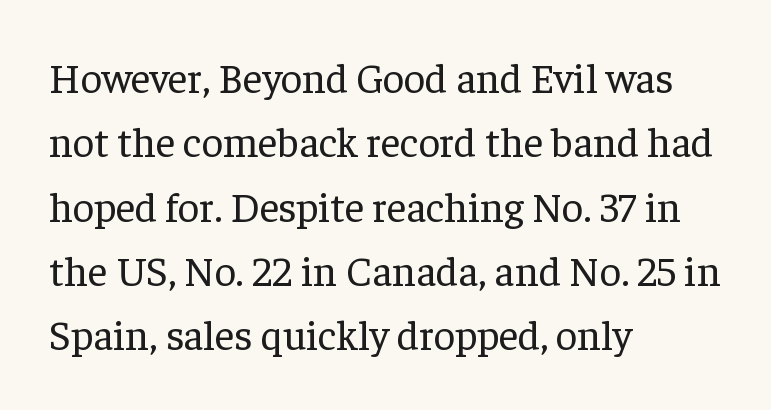
{"serif": "yes", "italic": "no", "bold": "no", "weight": "regular", "width": "normal", "stroke_contrast": "low", "x_height": "medium", "monospaced": "no", "underline": "no", "align": "left", "line_spacing": "normal", "line_spacing_ratio": 1.53, "letter_spacing": "normal", "letter_spacing_em": 0.0, "glyph_px": 42}
